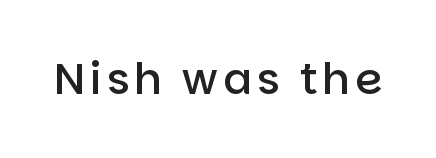
The image shows 43 px semibold sans-serif type, upright; set not underlined; low stroke contrast and a large x-height.
